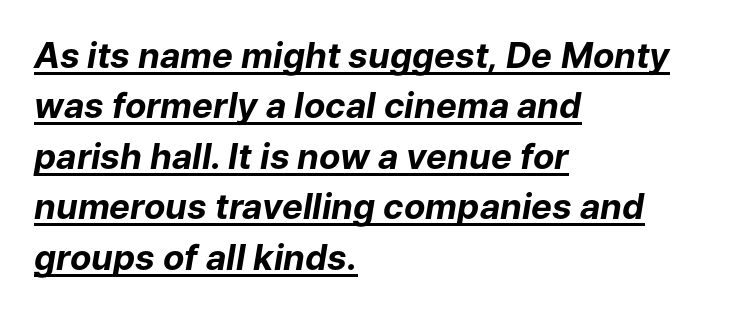
Q: Is the text bold? A: Yes.
Q: Is the text italic (slanted)? A: Yes, it leans right by about 9 degrees.
Q: Is the text underlined? A: Yes.
Q: How is the paragraph aligned? A: Left-aligned.
Q: Is the spacing between letters normal or unusually wide? A: Normal.
Q: Is the spacing between lines tight, normal or loose? A: Normal.
Q: Width (condensed, normal, or wide)? A: Normal.
Q: Stroke contrast? A: Low.
Q: x-height? A: Medium.
Q: Monospaced? A: No.
